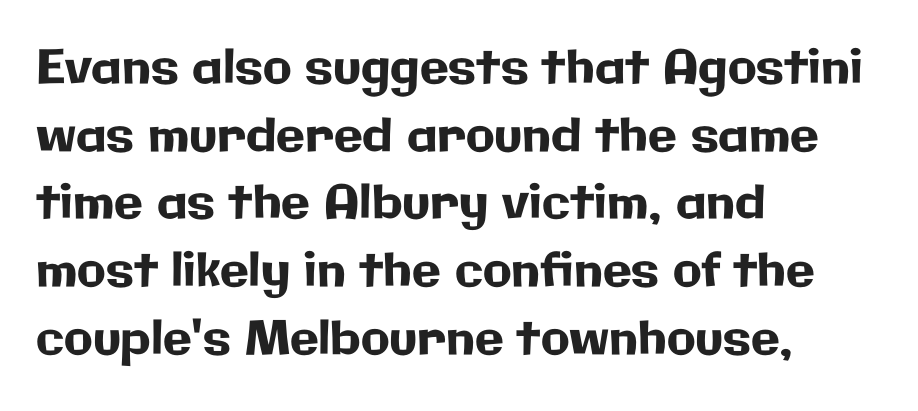
{"serif": "no", "italic": "no", "width": "normal", "stroke_contrast": "low", "x_height": "medium", "monospaced": "no", "underline": "no", "align": "left", "line_spacing": "normal", "line_spacing_ratio": 1.44, "letter_spacing": "normal", "letter_spacing_em": 0.0, "glyph_px": 47}
